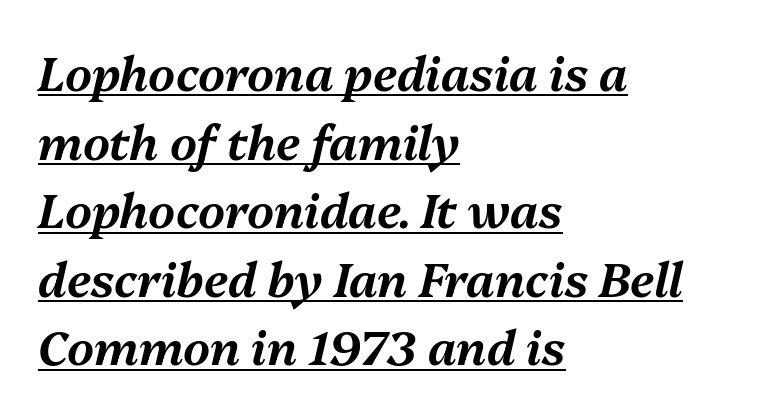
The image shows 47 px text type, italic (leaning right); set left-aligned, normal line spacing (1.46x), normal letter spacing, underlined; medium stroke contrast and a medium x-height.
